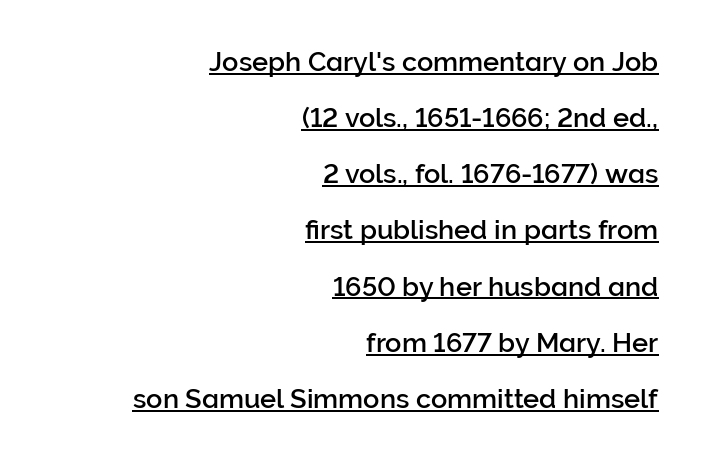
The image shows 27 px text type, upright; set right-aligned, loose line spacing (2.08x), normal letter spacing, underlined.
